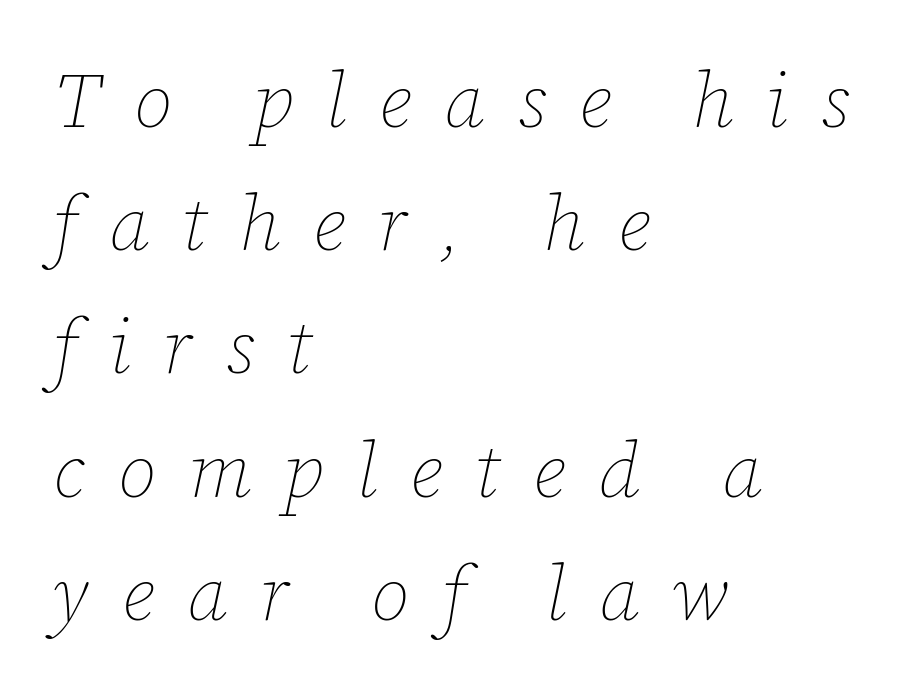
The image shows 77 px thin type, italic (leaning right); set left-aligned, normal line spacing (1.6x), unusually wide letter spacing (+0.42 em), not underlined; low stroke contrast and a medium x-height.
